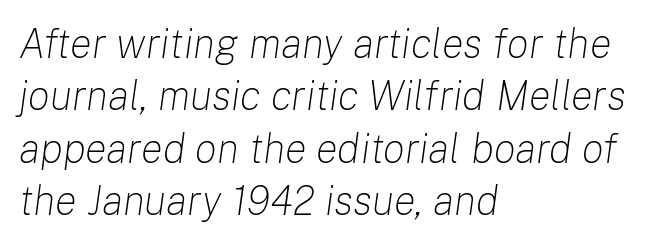
The glyphs are unaccompanied by any horizontal stroke below them. Compared with a centered layout, this one pins lines to the left instead. The tracking reads as untouched default to a designer's eye. Spacing verdict: proportional, widths tailored to each character.
